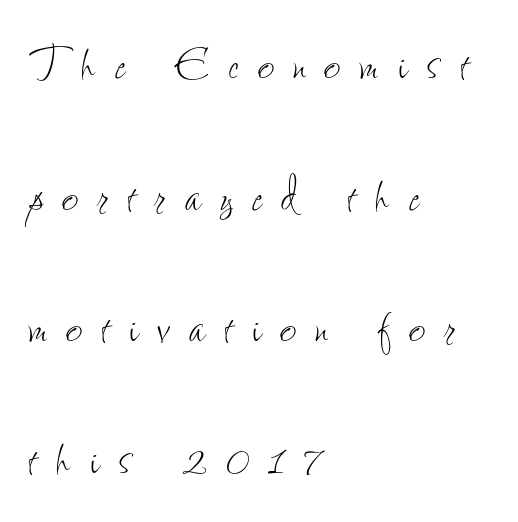
Q: Is the text bold? A: No.
Q: Is the text italic (slanted)? A: Yes.
Q: Is the text underlined? A: No.
Q: How is the paragraph aligned? A: Left-aligned.
Q: Is the spacing between letters normal or unusually wide? A: Unusually wide.
Q: Is the spacing between lines tight, normal or loose? A: Loose.
Q: Width (condensed, normal, or wide)? A: Condensed.
Q: Stroke contrast? A: Low.
Q: x-height? A: Small.
Q: Monospaced? A: No.
